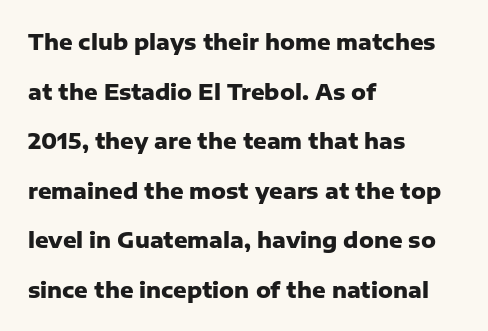
{"italic": "no", "bold": "yes", "underline": "no", "align": "left", "line_spacing": "loose", "line_spacing_ratio": 2.36, "letter_spacing": "normal", "letter_spacing_em": 0.0, "glyph_px": 21}
